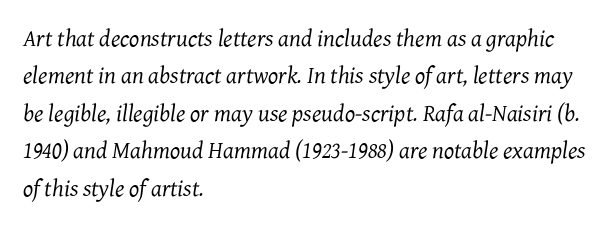
Q: Is the text bold? A: No.
Q: Is the text italic (slanted)? A: Yes, it leans right by about 7 degrees.
Q: Is the text underlined? A: No.
Q: How is the paragraph aligned? A: Left-aligned.
Q: Is the spacing between letters normal or unusually wide? A: Normal.
Q: Is the spacing between lines tight, normal or loose? A: Normal.
